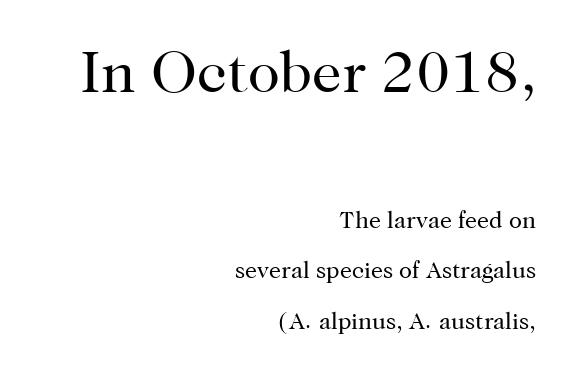
{"serif": "yes", "italic": "no", "bold": "no", "weight": "regular", "width": "normal", "stroke_contrast": "high", "x_height": "medium", "monospaced": "no", "underline": "no", "align": "right", "line_spacing": "loose", "line_spacing_ratio": 2.11, "letter_spacing": "normal", "letter_spacing_em": 0.0, "larger_block": "first", "size_ratio": 2.46, "glyph_px": 59}
